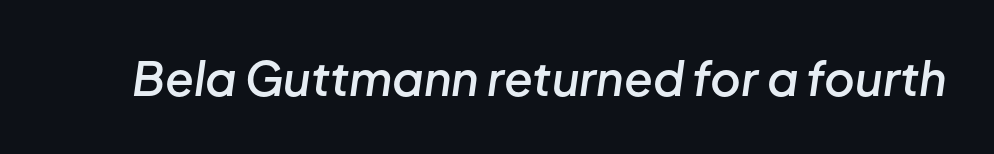
{"italic": "yes", "lean": "right", "slant_degrees": 8, "bold": "semi", "weight": "semibold", "width": "normal", "stroke_contrast": "low", "x_height": "medium", "monospaced": "no", "underline": "no", "letter_spacing": "normal", "letter_spacing_em": 0.0, "glyph_px": 47}
